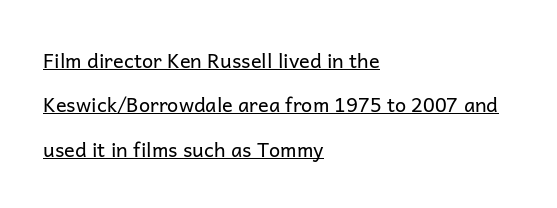
{"italic": "no", "bold": "no", "underline": "yes", "align": "left", "line_spacing": "loose", "line_spacing_ratio": 2.22, "letter_spacing": "normal", "letter_spacing_em": 0.0, "glyph_px": 20}
